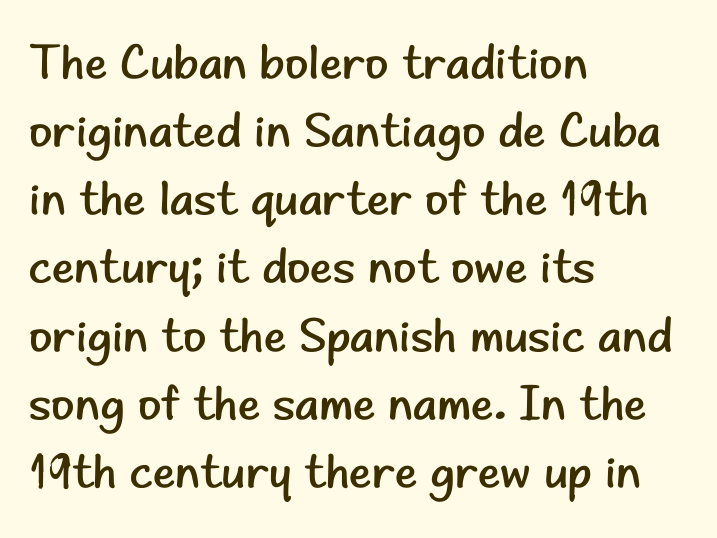
The type family on display is of the sans-serif kind. This rendering uses left alignment, leaving the right contour irregular. Think standard paragraph weight, or any step lighter than that. Standard letterfit; no display-style spreading of the glyphs. Type without underlining.
